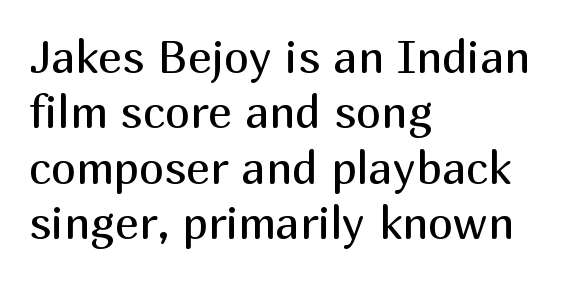
{"serif": "no", "italic": "no", "bold": "no", "weight": "regular", "width": "normal", "stroke_contrast": "medium", "x_height": "medium", "monospaced": "no", "underline": "no", "align": "left", "line_spacing_ratio": 1.23, "letter_spacing": "normal", "letter_spacing_em": 0.0, "glyph_px": 45}
